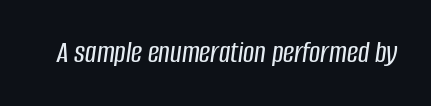
Q: Is the text italic (slanted)? A: Yes, it leans right by about 8 degrees.
Q: Is the text underlined? A: No.
Q: Is the spacing between letters normal or unusually wide? A: Normal.
Q: Width (condensed, normal, or wide)? A: Condensed.
Q: Stroke contrast? A: Low.
Q: x-height? A: Large.
Q: Monospaced? A: No.
